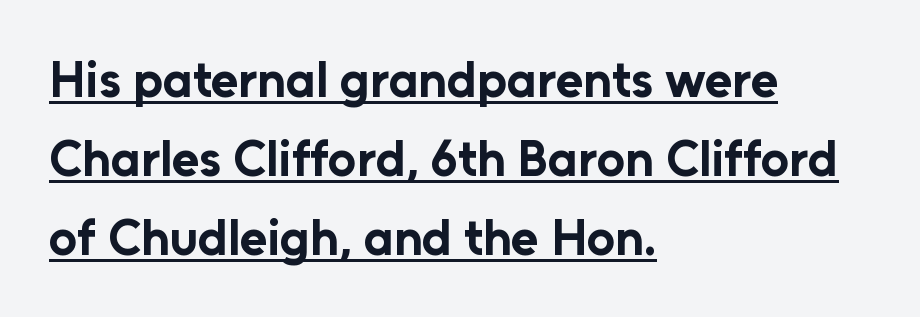
The image shows 50 px bold sans-serif type, upright; set left-aligned, normal line spacing (1.58x), normal letter spacing, underlined; low stroke contrast and a medium x-height.
